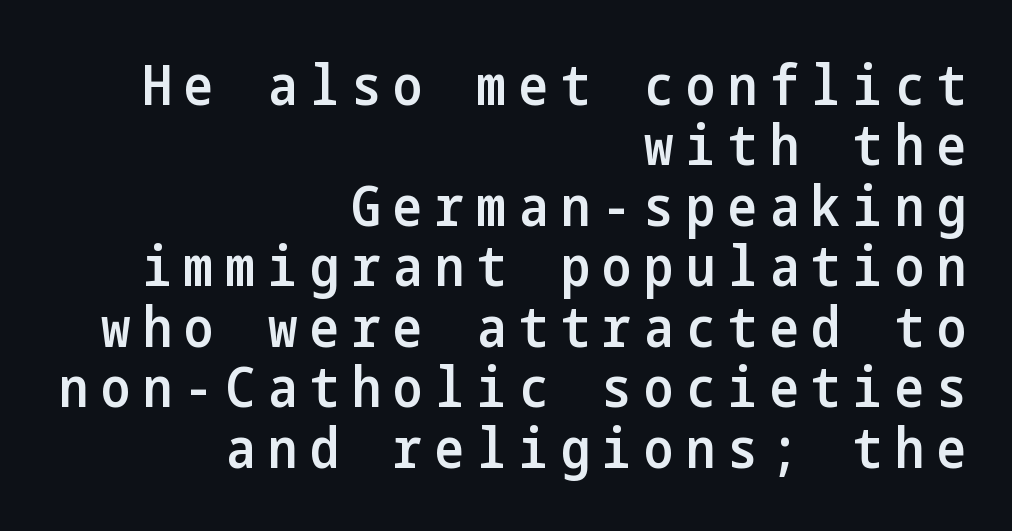
Q: Is the text bold? A: Semi-bold.
Q: Is the text italic (slanted)? A: No, it is upright.
Q: Is the typeface a serif or a sans-serif typeface? A: Sans-serif.
Q: Is the text underlined? A: No.
Q: How is the paragraph aligned? A: Right-aligned.
Q: Is the spacing between letters normal or unusually wide? A: Unusually wide.
Q: Is the spacing between lines tight, normal or loose? A: Tight.
Q: Width (condensed, normal, or wide)? A: Condensed.
Q: Stroke contrast? A: Low.
Q: x-height? A: Medium.
